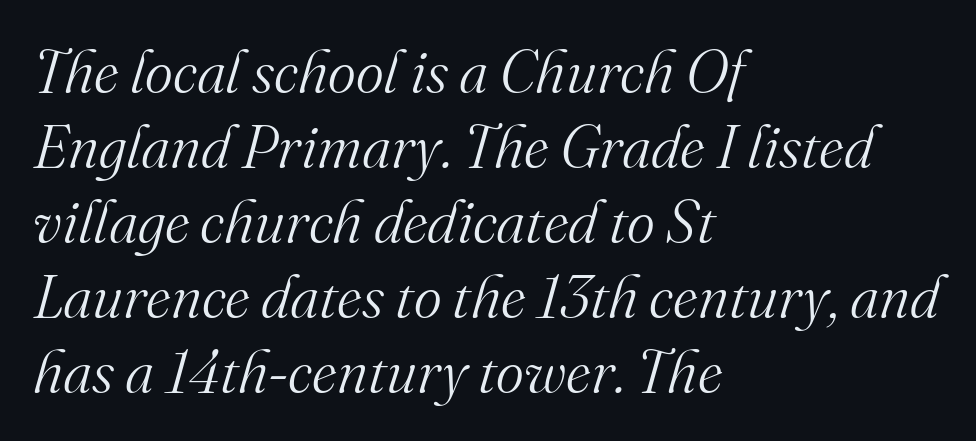
One-word summary of the alignment: left. Short note: letters normally spaced. These lines are composed in type with serifs. The font sits on the lighter half of the weight spectrum, regular included. You could not count columns in this text — the font is proportionally spaced. Rows of type keep a routine distance in the vertical direction.
